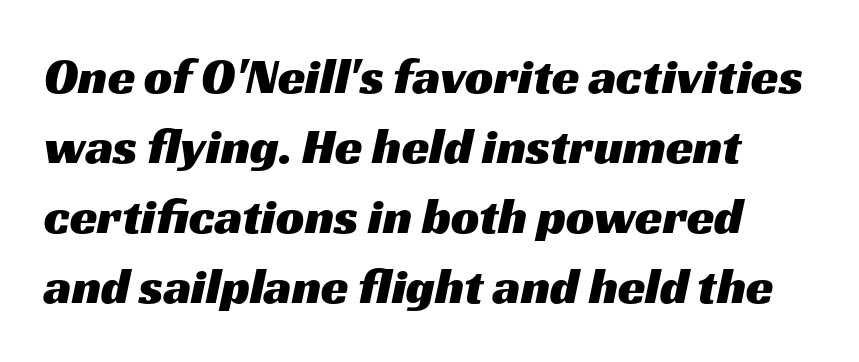
Q: Is the typeface a serif or a sans-serif typeface? A: Sans-serif.
Q: Is the text underlined? A: No.
Q: Is the spacing between letters normal or unusually wide? A: Normal.
Q: Is the spacing between lines tight, normal or loose? A: Normal.
Q: Width (condensed, normal, or wide)? A: Wide.
Q: Stroke contrast? A: Medium.
Q: x-height? A: Medium.
Q: Monospaced? A: No.
